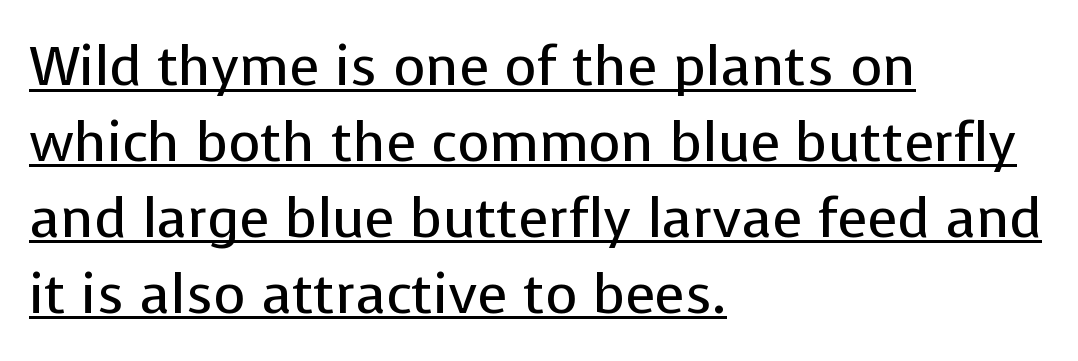
Note: no serifs on the glyphs. Horizontal alignment here is leftward, the default for most running prose. What's the leading like? Ordinary, nothing unusual. Nothing unusual about the tracking: characters are spaced as the font intends. What decoration does the sample have? An underline. Varying glyph widths throughout — classic text-font behaviour.
